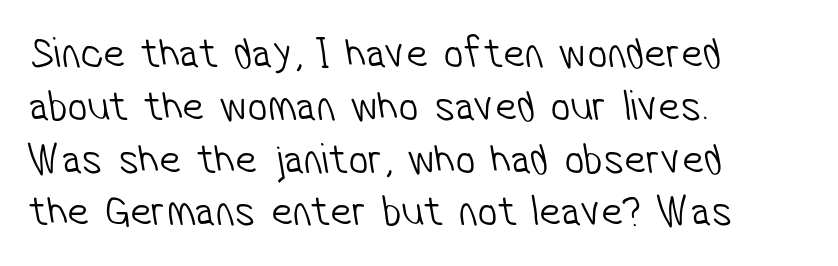
{"serif": "no", "bold": "no", "weight": "light", "width": "condensed", "stroke_contrast": "low", "x_height": "medium", "monospaced": "no", "underline": "no", "align": "left", "line_spacing_ratio": 1.2, "letter_spacing": "normal", "letter_spacing_em": 0.0, "glyph_px": 44}
